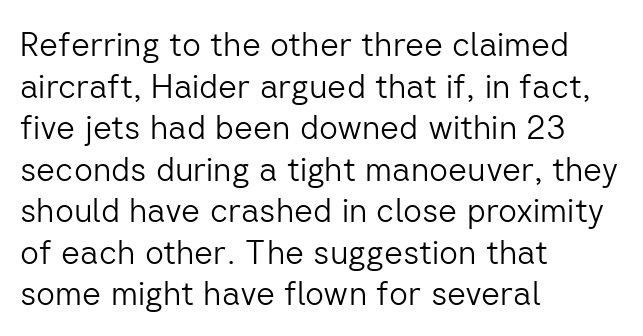
{"serif": "no", "italic": "no", "bold": "no", "weight": "light", "width": "normal", "stroke_contrast": "low", "x_height": "medium", "monospaced": "no", "underline": "no", "align": "left", "line_spacing": "normal", "line_spacing_ratio": 1.26, "letter_spacing": "normal", "letter_spacing_em": 0.0, "glyph_px": 33}
